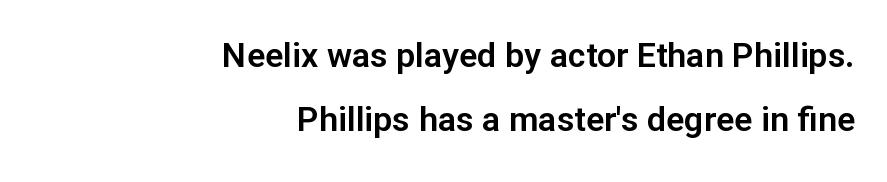
{"serif": "no", "italic": "no", "width": "normal", "stroke_contrast": "low", "x_height": "medium", "monospaced": "no", "underline": "no", "align": "right", "line_spacing_ratio": 1.88, "letter_spacing": "normal", "letter_spacing_em": 0.0, "glyph_px": 34}
